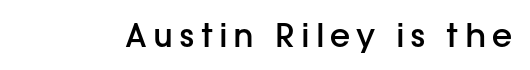
{"serif": "no", "italic": "no", "bold": "semi", "weight": "semibold", "width": "normal", "stroke_contrast": "low", "x_height": "medium", "monospaced": "no", "underline": "no", "glyph_px": 33}
